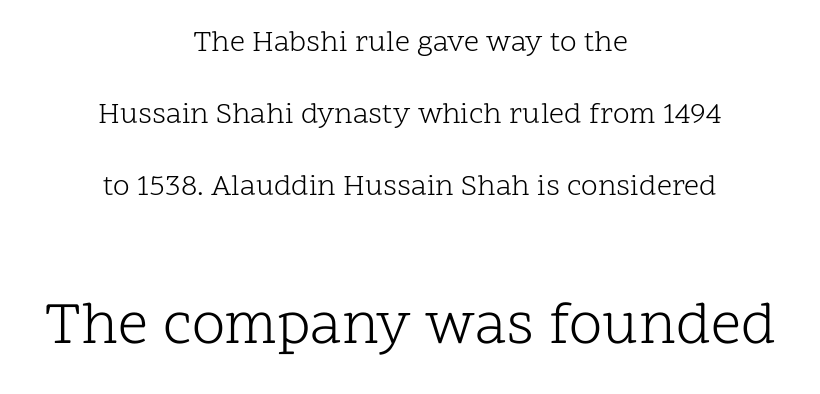
This is roman type, the default non-slanted kind. The zone under the glyphs is completely vacant. The passage shown stacks its lines with a broad gap. Each line is balanced around a shared central axis.
